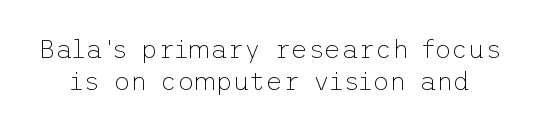
The image shows 26 px text type, upright; set line spacing 1.24x, normal letter spacing, not underlined.
